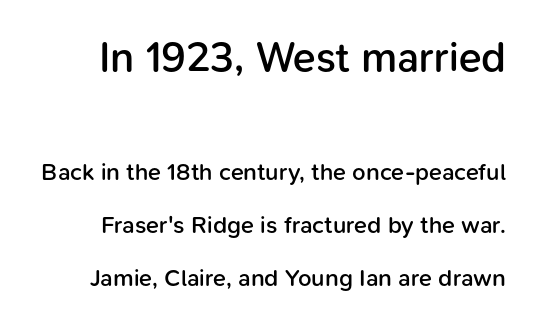
Q: Is the text bold? A: Semi-bold.
Q: Is the text italic (slanted)? A: No, it is upright.
Q: Is the typeface a serif or a sans-serif typeface? A: Sans-serif.
Q: Is the text underlined? A: No.
Q: Is the spacing between letters normal or unusually wide? A: Normal.
Q: Is the spacing between lines tight, normal or loose? A: Loose.
Q: Which block of text is set in a larger size, the first (top) or the second (bottom)? A: The first (top) one.
Q: Width (condensed, normal, or wide)? A: Normal.
Q: Stroke contrast? A: Low.
Q: x-height? A: Medium.
Q: Monospaced? A: No.
